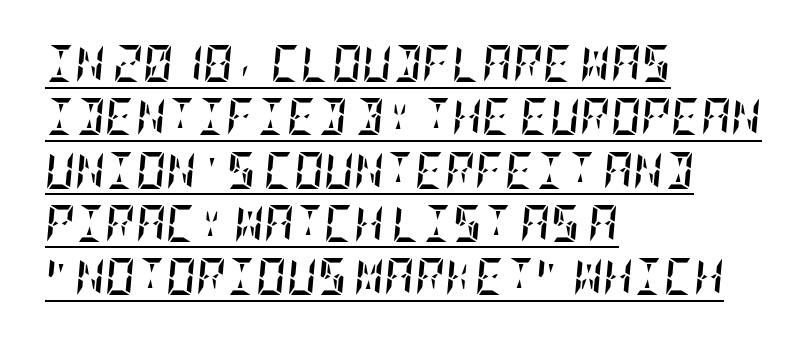
The image shows 37 px semibold, condensed type, italic (leaning right); set left-aligned, normal line spacing (1.44x), normal letter spacing, underlined; low stroke contrast and a large x-height.
